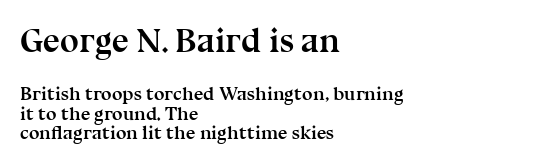
{"serif": "yes", "italic": "no", "bold": "yes", "weight": "semibold", "width": "normal", "stroke_contrast": "medium", "x_height": "medium", "monospaced": "no", "underline": "no", "align": "left", "line_spacing": "tight", "line_spacing_ratio": 1.03, "letter_spacing": "normal", "letter_spacing_em": 0.0, "larger_block": "first", "size_ratio": 1.79, "glyph_px": 34}
